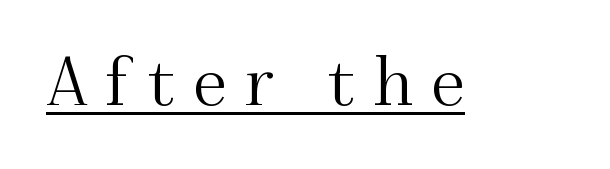
The image shows 66 px serif type, upright; set unusually wide letter spacing (+0.28 em), underlined; medium stroke contrast and a small x-height.
